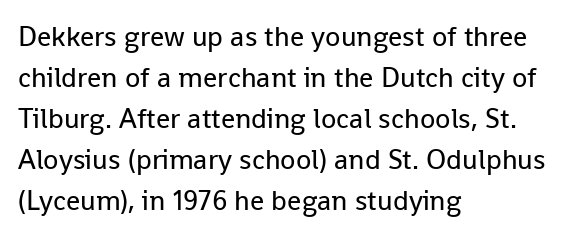
Glance below the letters and you will spot only blank space. These lines are set flush left with a ragged right edge. Upright lettering throughout. Leading matches the norm, producing a regular column.
